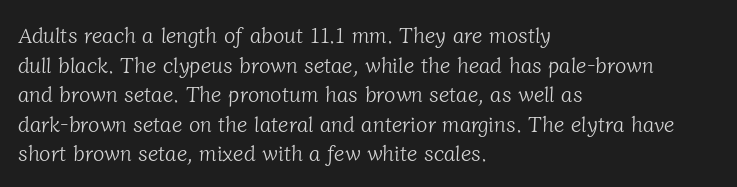
{"bold": "no", "underline": "no", "align": "left", "line_spacing": "normal", "line_spacing_ratio": 1.41, "letter_spacing": "normal", "letter_spacing_em": 0.0, "glyph_px": 21}
